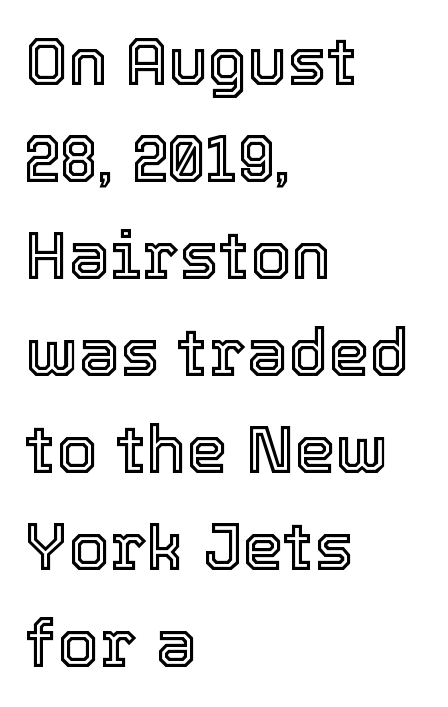
The image shows 66 px text type, upright; set left-aligned, normal line spacing (1.47x), normal letter spacing, not underlined; a medium x-height.
